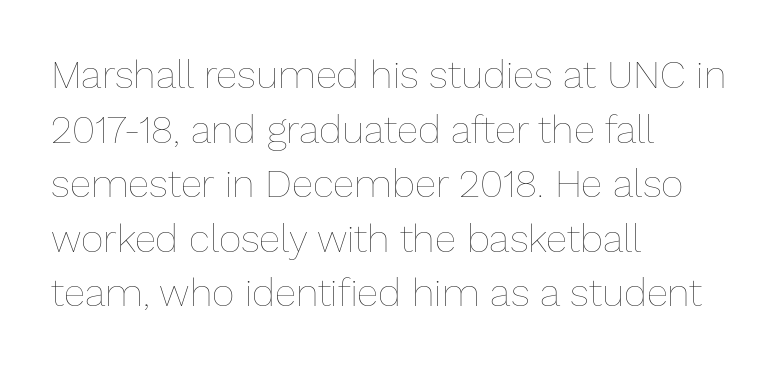
Q: Is the text bold? A: No.
Q: Is the text italic (slanted)? A: No, it is upright.
Q: Is the text underlined? A: No.
Q: How is the paragraph aligned? A: Left-aligned.
Q: Is the spacing between letters normal or unusually wide? A: Normal.
Q: Is the spacing between lines tight, normal or loose? A: Normal.
Q: Width (condensed, normal, or wide)? A: Normal.
Q: Stroke contrast? A: Low.
Q: x-height? A: Medium.
Q: Monospaced? A: No.
